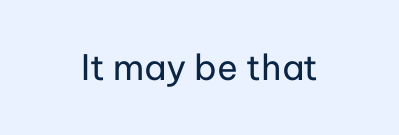
{"serif": "no", "italic": "no", "bold": "no", "weight": "regular", "width": "normal", "stroke_contrast": "low", "x_height": "medium", "monospaced": "no", "underline": "no", "letter_spacing": "normal", "letter_spacing_em": 0.0, "glyph_px": 35}
